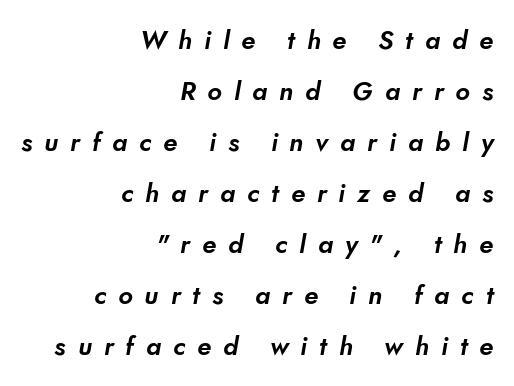
The image shows 26 px text type; set right-aligned, loose line spacing (1.96x), unusually wide letter spacing (+0.46 em), not underlined.
